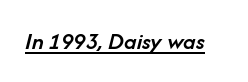
Q: Is the text bold? A: Semi-bold.
Q: Is the text italic (slanted)? A: Yes, it leans right by about 14 degrees.
Q: Is the text underlined? A: Yes.
Q: Is the spacing between letters normal or unusually wide? A: Normal.
